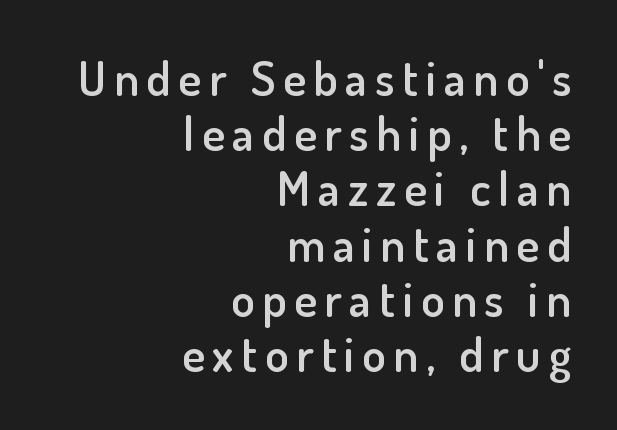
{"serif": "no", "italic": "no", "bold": "semi", "weight": "semibold", "width": "normal", "stroke_contrast": "low", "x_height": "small", "monospaced": "no", "underline": "no", "align": "right", "line_spacing": "tight", "line_spacing_ratio": 1.15, "glyph_px": 48}
